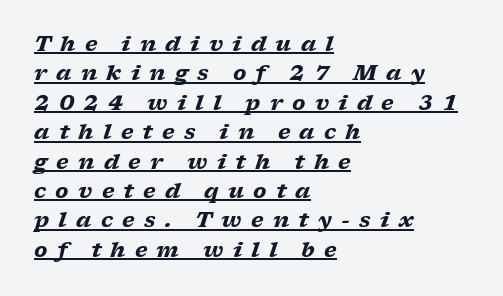
Q: Is the text bold? A: Yes.
Q: Is the text italic (slanted)? A: Yes, it leans right by about 17 degrees.
Q: Is the text underlined? A: Yes.
Q: How is the paragraph aligned? A: Left-aligned.
Q: Is the spacing between letters normal or unusually wide? A: Unusually wide.
Q: Is the spacing between lines tight, normal or loose? A: Normal.
